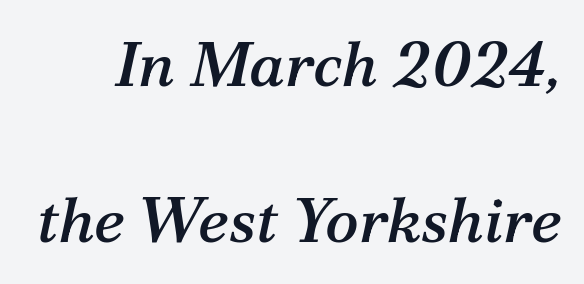
The image shows 63 px serif type, italic (leaning right); set loose line spacing (2.47x), normal letter spacing, not underlined; medium stroke contrast and a medium x-height.
